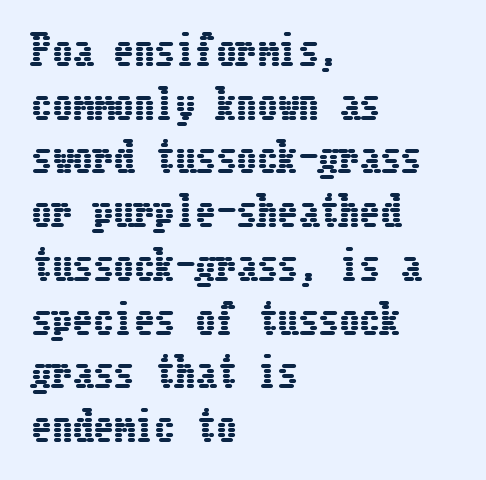
Q: Is the text italic (slanted)? A: No, it is upright.
Q: Is the text underlined? A: No.
Q: How is the paragraph aligned? A: Left-aligned.
Q: Is the spacing between letters normal or unusually wide? A: Normal.
Q: Is the spacing between lines tight, normal or loose? A: Normal.
Q: Width (condensed, normal, or wide)? A: Condensed.
Q: Stroke contrast? A: Low.
Q: x-height? A: Medium.
